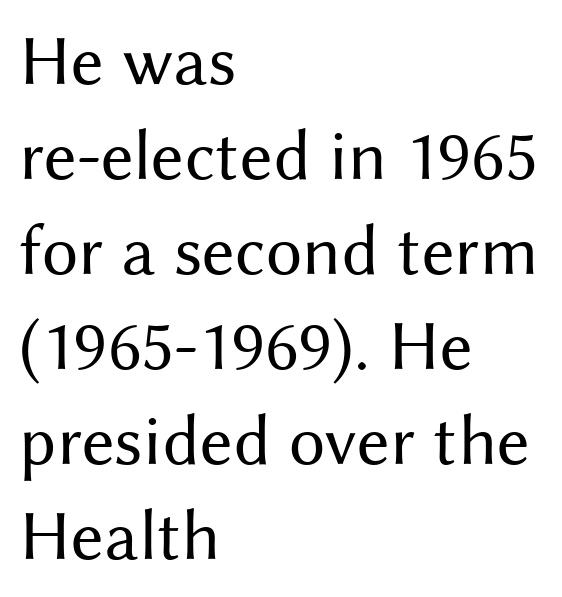
The image shows 72 px regular-weight sans-serif type, upright; set left-aligned, normal line spacing (1.32x), normal letter spacing, not underlined; medium stroke contrast and a medium x-height.
